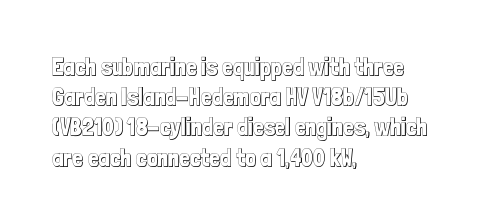
The image shows 24 px text type, upright; set left-aligned, normal line spacing (1.26x), normal letter spacing, not underlined.
